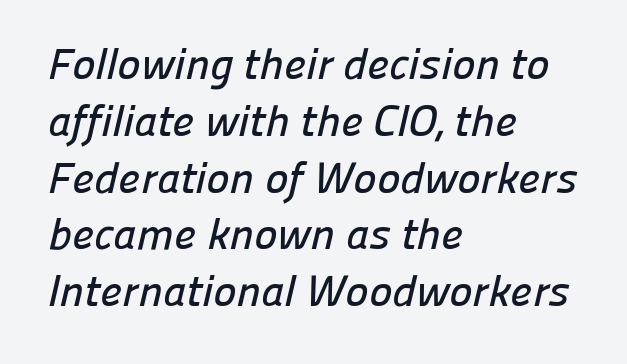
Q: Is the typeface a serif or a sans-serif typeface? A: Sans-serif.
Q: Is the text underlined? A: No.
Q: How is the paragraph aligned? A: Left-aligned.
Q: Is the spacing between letters normal or unusually wide? A: Normal.
Q: Is the spacing between lines tight, normal or loose? A: Normal.
Q: Width (condensed, normal, or wide)? A: Normal.
Q: Stroke contrast? A: Low.
Q: x-height? A: Medium.
Q: Monospaced? A: No.
